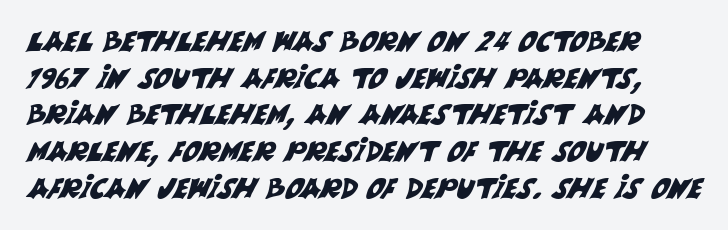
Q: Is the typeface a serif or a sans-serif typeface? A: Sans-serif.
Q: Is the text underlined? A: No.
Q: Is the spacing between letters normal or unusually wide? A: Normal.
Q: Is the spacing between lines tight, normal or loose? A: Normal.
Q: Width (condensed, normal, or wide)? A: Normal.
Q: Stroke contrast? A: Medium.
Q: x-height? A: Large.
Q: Monospaced? A: No.
